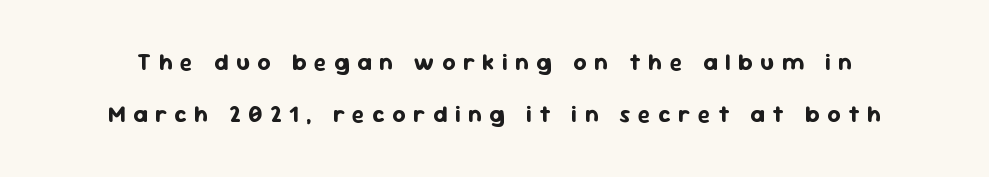
{"italic": "no", "bold": "yes", "underline": "no", "line_spacing": "loose", "line_spacing_ratio": 2.27, "letter_spacing": "wide", "letter_spacing_em": 0.33, "glyph_px": 23}
